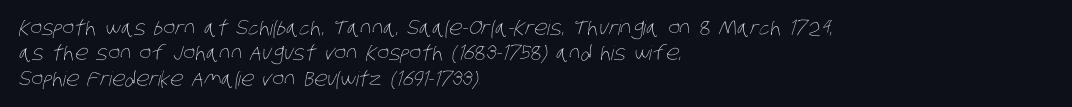
Between one letter and the next there's only the usual sliver of space. Weight: regular or lighter. One glance says typical: line gaps are just what's usual. The paragraph has a hard left edge and a soft right edge.
